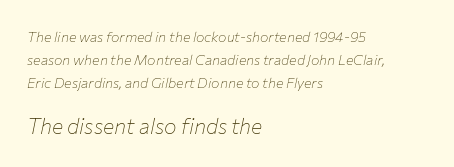
Q: Is the text bold? A: No.
Q: Is the text italic (slanted)? A: Yes, it leans right by about 12 degrees.
Q: Is the text underlined? A: No.
Q: How is the paragraph aligned? A: Left-aligned.
Q: Is the spacing between letters normal or unusually wide? A: Normal.
Q: Is the spacing between lines tight, normal or loose? A: Normal.
Q: Which block of text is set in a larger size, the first (top) or the second (bottom)? A: The second (bottom) one.
